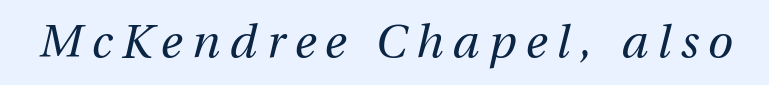
No extra ink here — the face is not bold. Letter spacing: wide. This sample has the flowing, uneven cadence of proportional lettering. Check under the words: just untouched page.
